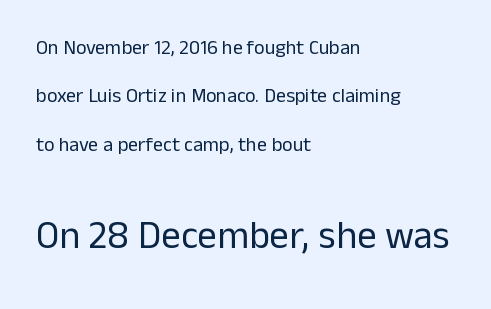
Bigger letters appear in the bottom chunk; the top chunk is reduced. Is the type heavy? It reads as light-to-regular instead. The baseline area is clear. If you drew a ruler down the left edge, every line would touch it. The letterforms sit shoulder to shoulder at normal distance.
